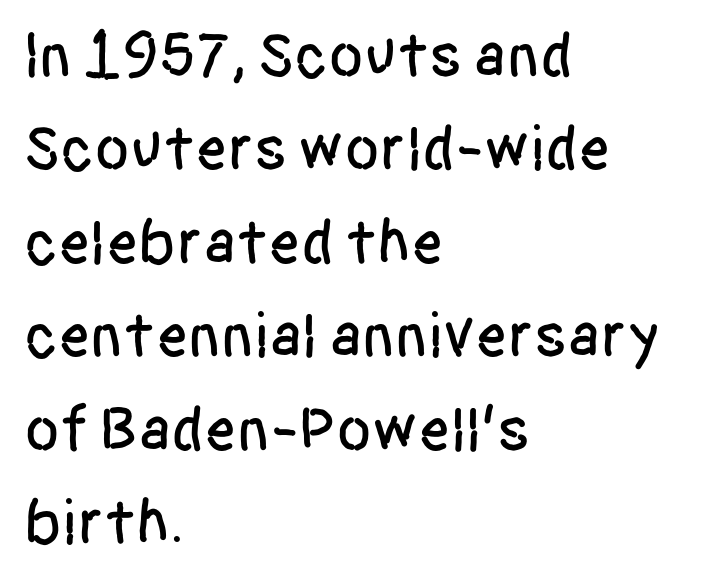
Q: Is the text italic (slanted)? A: No, it is upright.
Q: Is the typeface a serif or a sans-serif typeface? A: Sans-serif.
Q: Is the text underlined? A: No.
Q: How is the paragraph aligned? A: Left-aligned.
Q: Is the spacing between letters normal or unusually wide? A: Normal.
Q: Is the spacing between lines tight, normal or loose? A: Normal.
Q: Width (condensed, normal, or wide)? A: Condensed.
Q: Stroke contrast? A: Low.
Q: x-height? A: Large.
Q: Monospaced? A: No.
